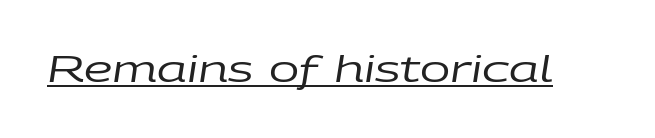
Q: Is the text bold? A: No.
Q: Is the text italic (slanted)? A: Yes, it leans right by about 9 degrees.
Q: Is the text underlined? A: Yes.
Q: Is the spacing between letters normal or unusually wide? A: Normal.
Q: Width (condensed, normal, or wide)? A: Wide.
Q: Stroke contrast? A: Low.
Q: x-height? A: Large.
Q: Monospaced? A: No.
